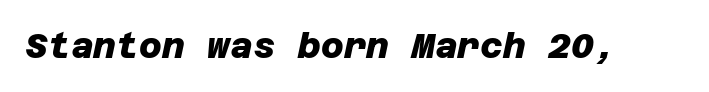
{"serif": "no", "bold": "yes", "weight": "heavy", "width": "normal", "stroke_contrast": "low", "x_height": "large", "underline": "no", "letter_spacing": "normal", "letter_spacing_em": 0.0, "glyph_px": 35}
